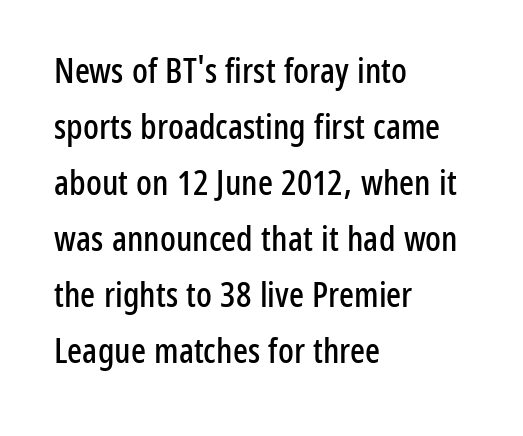
The image shows 35 px condensed sans-serif type, upright; set left-aligned, normal line spacing (1.6x), normal letter spacing, not underlined; low stroke contrast and a medium x-height.
